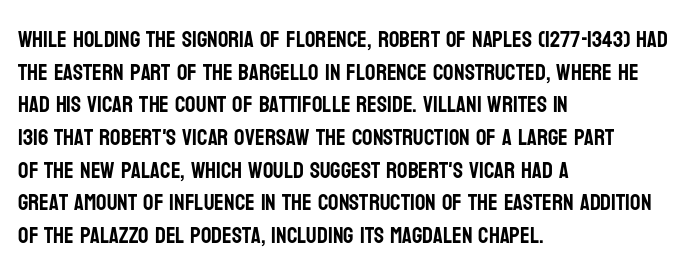
{"italic": "no", "underline": "no", "align": "left", "line_spacing": "normal", "line_spacing_ratio": 1.42, "letter_spacing": "normal", "letter_spacing_em": 0.0, "glyph_px": 23}
